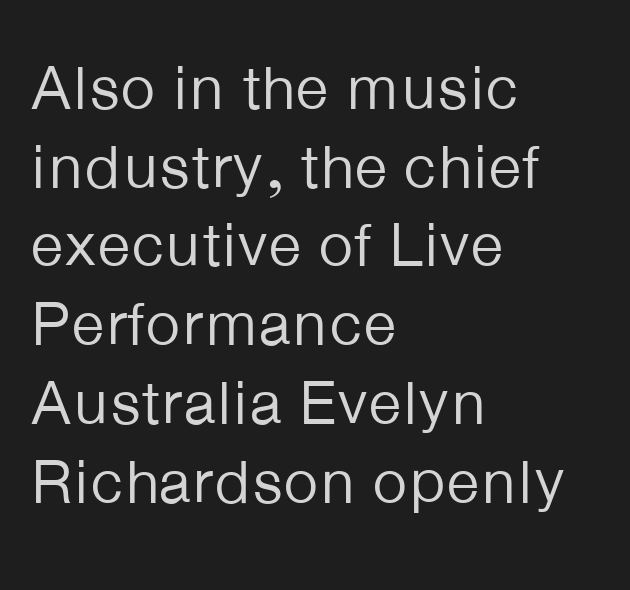
The image shows 62 px regular-weight sans-serif type, upright; set left-aligned, normal line spacing (1.27x), normal letter spacing, not underlined; low stroke contrast and a medium x-height.
